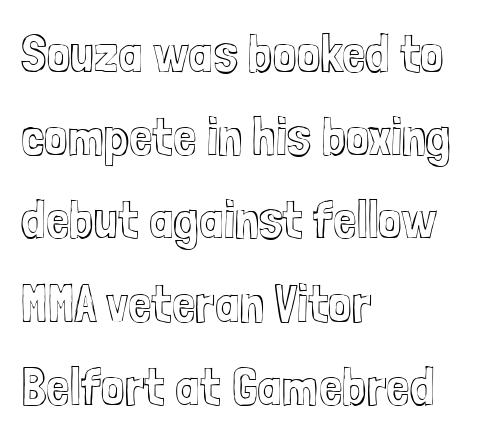
{"italic": "no", "width": "condensed", "x_height": "medium", "monospaced": "no", "underline": "no", "align": "left", "line_spacing": "normal", "line_spacing_ratio": 1.57, "letter_spacing": "normal", "letter_spacing_em": 0.0, "glyph_px": 53}
